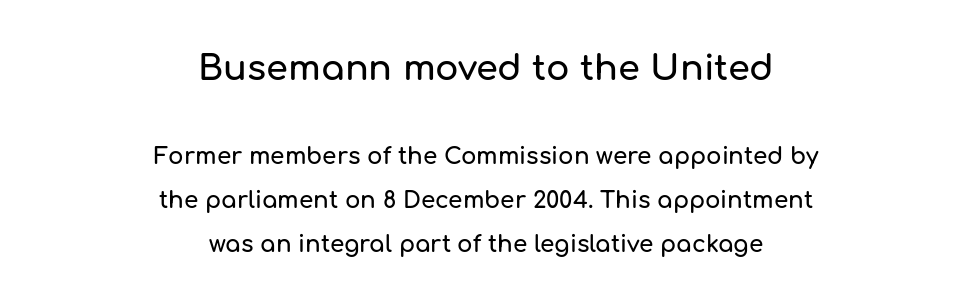
The rag falls on both sides of this text block equally. Here the glyphs are tracked normally, forming tight word shapes. One glance says open: line gaps are wider than usual. Type style note: lacks serifs.
